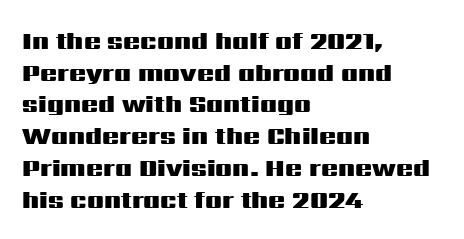
Short and long lines alike share a common starting point at left. The vertical gap from one line to the next is medium. Does the lettering tilt? It doesn't — this is upright. Underline: absent. The tracking reads as untouched default to a designer's eye. Chunky letters — that's bold for sure.
